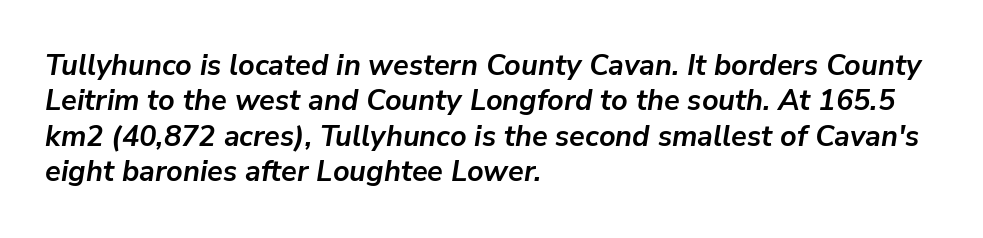
{"italic": "yes", "lean": "right", "slant_degrees": 9, "bold": "yes", "weight": "semibold", "width": "normal", "stroke_contrast": "low", "x_height": "medium", "monospaced": "no", "underline": "no", "align": "left", "line_spacing_ratio": 1.22, "letter_spacing": "normal", "letter_spacing_em": 0.0, "glyph_px": 29}
